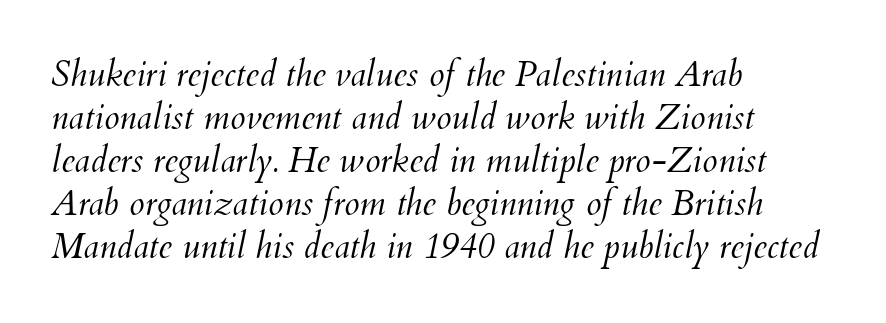
Q: Is the text bold? A: No.
Q: Is the text italic (slanted)? A: Yes, it leans right by about 12 degrees.
Q: Is the text underlined? A: No.
Q: How is the paragraph aligned? A: Left-aligned.
Q: Is the spacing between letters normal or unusually wide? A: Normal.
Q: Width (condensed, normal, or wide)? A: Normal.
Q: Stroke contrast? A: Medium.
Q: x-height? A: Small.
Q: Monospaced? A: No.
